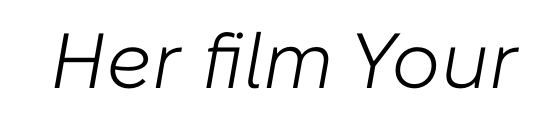
Unmarked baselines from the first word to the last. The letters are slanted; this is an italic face. What stands out about the letter spacing? Nothing — it is the standard amount. This sample has the flowing, uneven cadence of proportional lettering. Unbolded letterforms with no extra heft.
